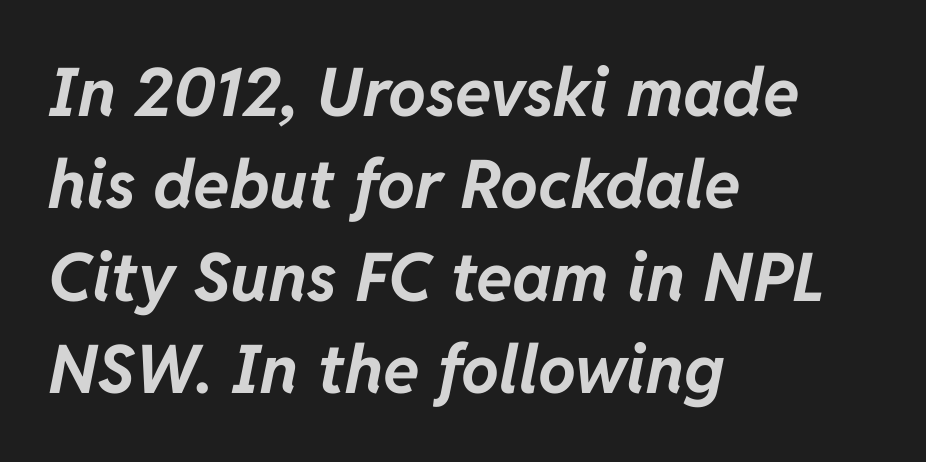
Q: Is the text bold? A: Yes.
Q: Is the text italic (slanted)? A: Yes, it leans right by about 11 degrees.
Q: Is the text underlined? A: No.
Q: How is the paragraph aligned? A: Left-aligned.
Q: Is the spacing between letters normal or unusually wide? A: Normal.
Q: Is the spacing between lines tight, normal or loose? A: Normal.
Q: Width (condensed, normal, or wide)? A: Normal.
Q: Stroke contrast? A: Low.
Q: x-height? A: Medium.
Q: Monospaced? A: No.
